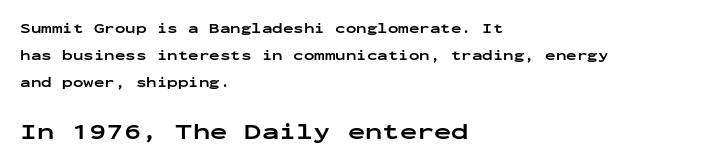
Widely set lines give the paragraph a tall, airy silhouette. The face used here has the dense, thick strokes of a bold. Notice how the stems are strictly vertical — no italics here. Two sizes are in play, and the larger belongs to the second block. These lines are set flush left with a ragged right edge. Underline: absent.
